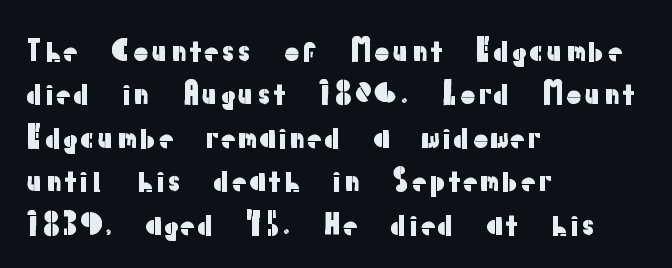
Q: Is the text italic (slanted)? A: No, it is upright.
Q: Is the typeface a serif or a sans-serif typeface? A: Sans-serif.
Q: Is the text underlined? A: No.
Q: How is the paragraph aligned? A: Left-aligned.
Q: Is the spacing between letters normal or unusually wide? A: Normal.
Q: Is the spacing between lines tight, normal or loose? A: Normal.
Q: Width (condensed, normal, or wide)? A: Normal.
Q: Stroke contrast? A: Low.
Q: x-height? A: Medium.
Q: Monospaced? A: No.
